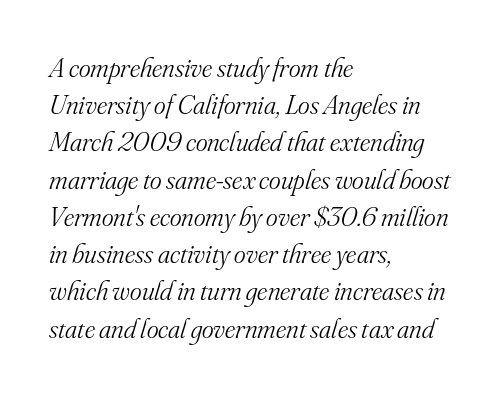
The image shows 28 px light serif type, italic (leaning right); set left-aligned, normal line spacing (1.33x), normal letter spacing, not underlined; medium stroke contrast and a small x-height.
